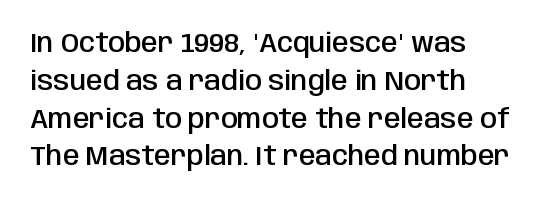
{"italic": "no", "bold": "semi", "underline": "no", "line_spacing": "normal", "line_spacing_ratio": 1.4, "letter_spacing": "normal", "letter_spacing_em": 0.0, "glyph_px": 27}
